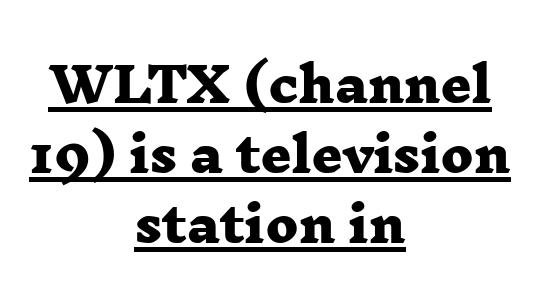
Students, observe: this is what conventionally led text looks like. The rendering shows small feet on the letterforms — a serif design. What weight is shown? A full bold with thick strokes. The specimen includes a rule beneath the text block's lines.
